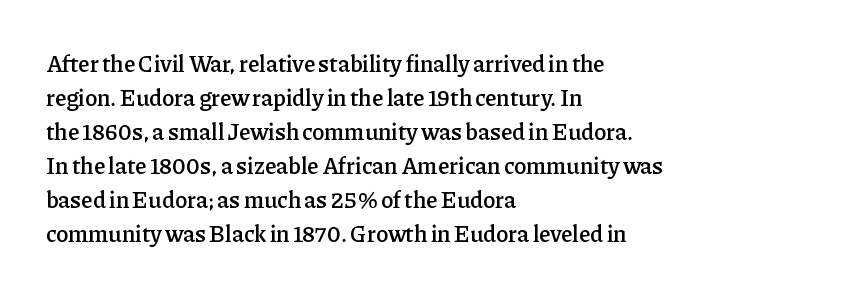
The image shows 23 px text type, upright; set left-aligned, normal line spacing (1.48x), normal letter spacing, not underlined.
